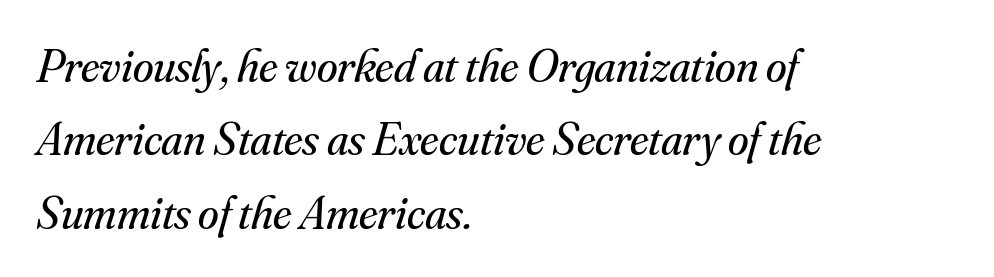
The image shows 47 px regular-weight serif type, italic (leaning right); set left-aligned, normal line spacing (1.56x), normal letter spacing, not underlined; medium stroke contrast and a small x-height.
